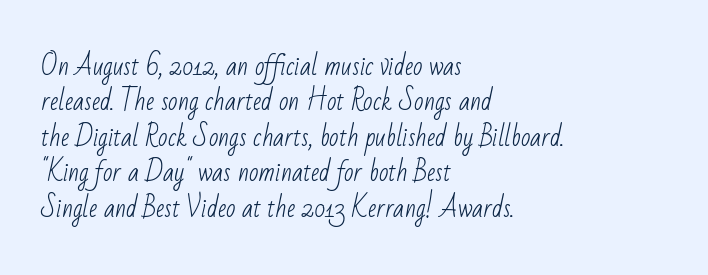
{"bold": "no", "underline": "no", "align": "left", "line_spacing": "normal", "line_spacing_ratio": 1.42, "letter_spacing": "normal", "letter_spacing_em": 0.0, "glyph_px": 25}
